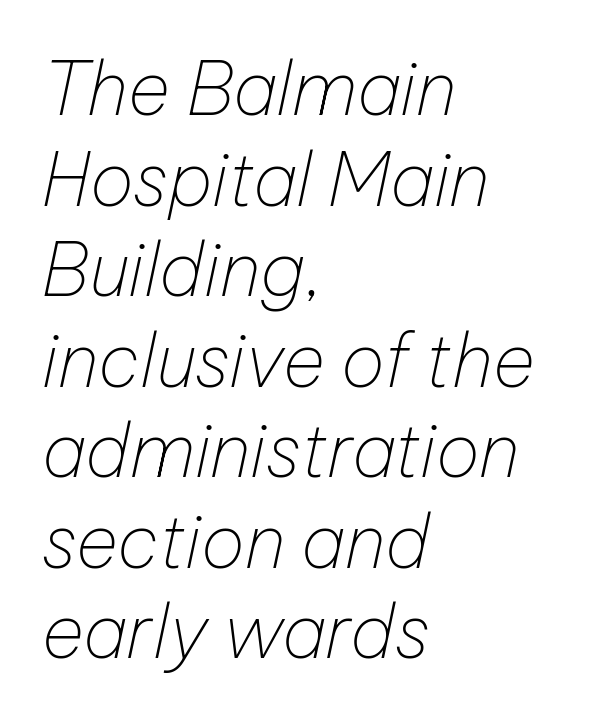
Each stroke keeps to a modest, everyday thickness or less. If you drew a ruler down the left edge, every line would touch it. Letters rest on an invisible, unmarked baseline. You could not count columns in this text — the font is proportionally spaced. The rendering applies a slant to the glyphs.
